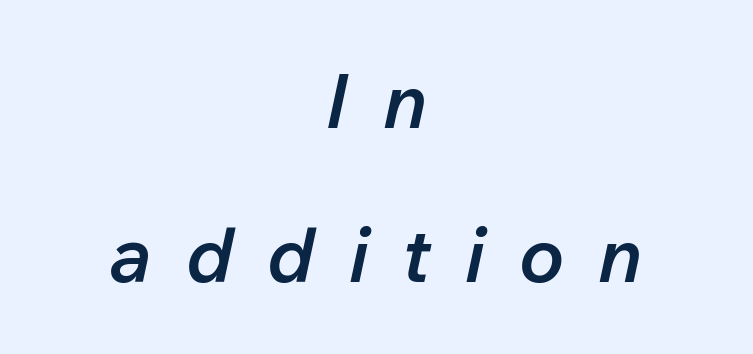
Compared with typical paragraphs, the rows here are farther apart. Substantial extra tracking has been applied to these lines. A somewhat darkened texture: the type is semibold rather than bold. When letters slant like this, we call the style italic. The whitespace from short lines is split evenly between both sides.
